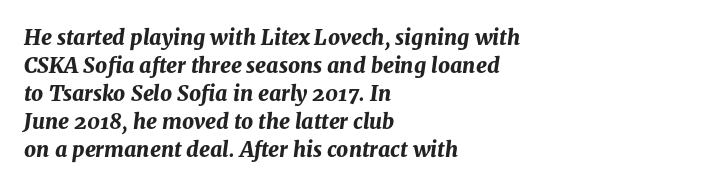
Q: Is the text bold? A: Yes.
Q: Is the text italic (slanted)? A: Yes, it leans right by about 8 degrees.
Q: Is the text underlined? A: No.
Q: How is the paragraph aligned? A: Left-aligned.
Q: Is the spacing between letters normal or unusually wide? A: Normal.
Q: Is the spacing between lines tight, normal or loose? A: Normal.
